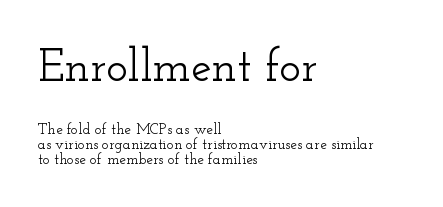
The image shows 46 px wide serif type, upright; set left-aligned, tight line spacing (0.99x), normal letter spacing, not underlined; the first (top) block is 3.07x larger; low stroke contrast and a small x-height.
